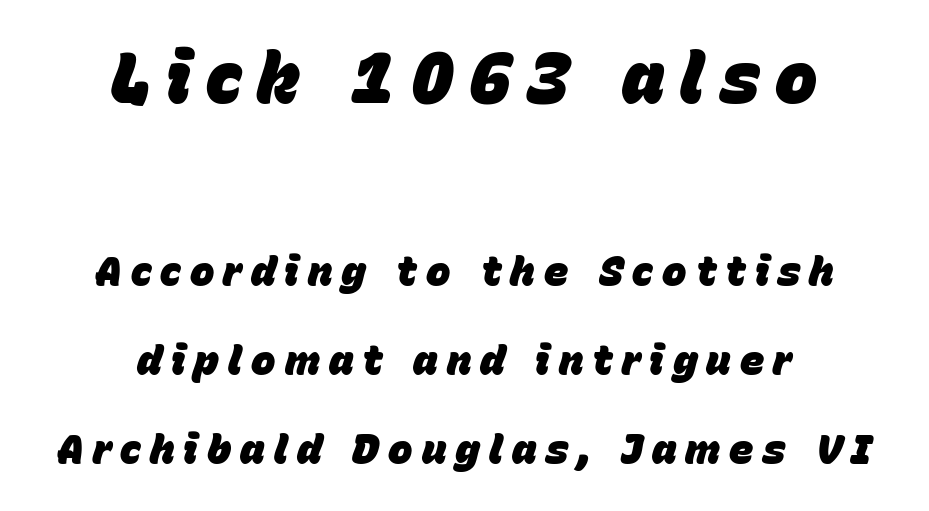
{"italic": "yes", "lean": "right", "slant_degrees": 15, "bold": "yes", "weight": "heavy", "width": "normal", "stroke_contrast": "low", "x_height": "large", "monospaced": "no", "underline": "no", "align": "center", "line_spacing": "loose", "line_spacing_ratio": 2.18, "letter_spacing": "wide", "letter_spacing_em": 0.22, "larger_block": "first", "size_ratio": 1.73, "glyph_px": 71}
